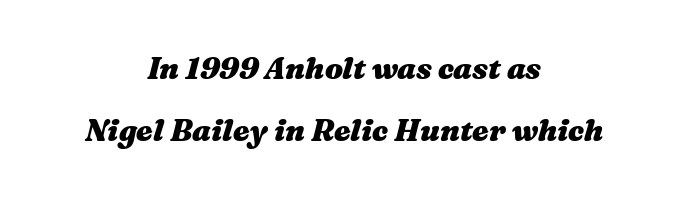
The image shows 30 px heavy, wide type, italic (leaning right); set centered, loose line spacing (2.07x), normal letter spacing, not underlined; medium stroke contrast and a medium x-height.
